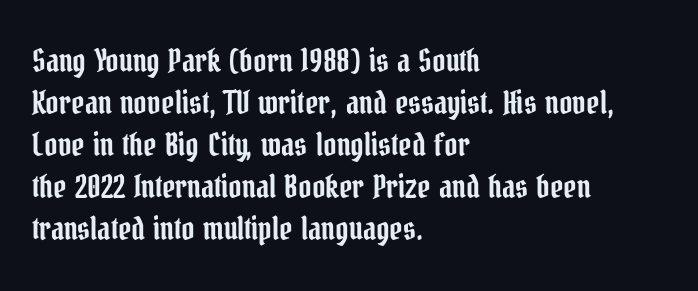
Q: Is the text italic (slanted)? A: No, it is upright.
Q: Is the typeface a serif or a sans-serif typeface? A: Serif.
Q: Is the text underlined? A: No.
Q: How is the paragraph aligned? A: Left-aligned.
Q: Is the spacing between letters normal or unusually wide? A: Normal.
Q: Is the spacing between lines tight, normal or loose? A: Normal.
Q: Width (condensed, normal, or wide)? A: Condensed.
Q: Stroke contrast? A: Low.
Q: x-height? A: Medium.
Q: Monospaced? A: No.
